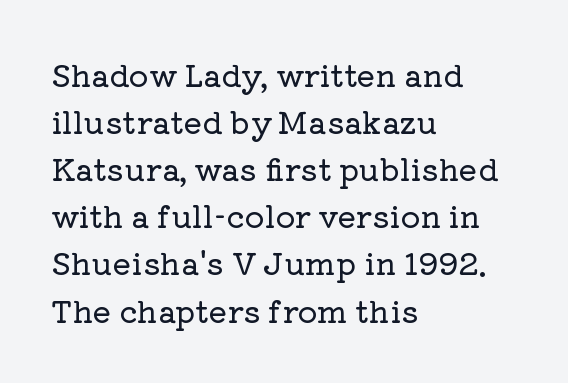
The image shows 31 px serif type, upright; set left-aligned, normal line spacing (1.52x), normal letter spacing, not underlined; low stroke contrast and a medium x-height.
